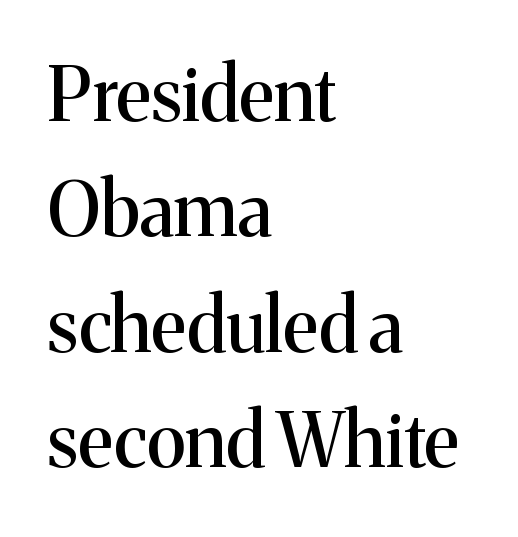
{"serif": "yes", "italic": "no", "width": "normal", "stroke_contrast": "medium", "x_height": "medium", "monospaced": "no", "underline": "no", "align": "left", "line_spacing": "normal", "line_spacing_ratio": 1.56, "letter_spacing": "normal", "letter_spacing_em": 0.0, "glyph_px": 74}
